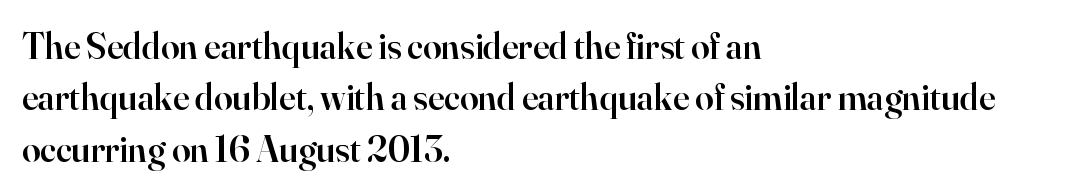
The image shows 37 px semibold serif type, upright; set left-aligned, normal line spacing (1.39x), normal letter spacing, not underlined; high stroke contrast and a small x-height.
